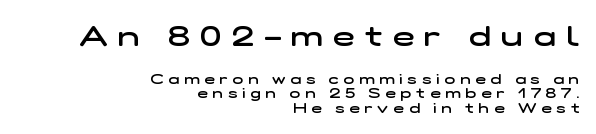
Q: Is the text bold? A: Semi-bold.
Q: Is the typeface a serif or a sans-serif typeface? A: Sans-serif.
Q: Is the text underlined? A: No.
Q: How is the paragraph aligned? A: Right-aligned.
Q: Is the spacing between letters normal or unusually wide? A: Unusually wide.
Q: Is the spacing between lines tight, normal or loose? A: Tight.
Q: Which block of text is set in a larger size, the first (top) or the second (bottom)? A: The first (top) one.
Q: Width (condensed, normal, or wide)? A: Wide.
Q: Stroke contrast? A: Low.
Q: x-height? A: Medium.
Q: Monospaced? A: No.
